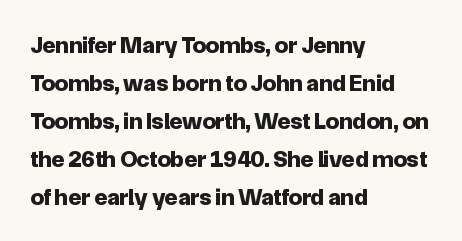
The image shows 24 px bold type, upright; set left-aligned, normal line spacing (1.58x), normal letter spacing, not underlined.
